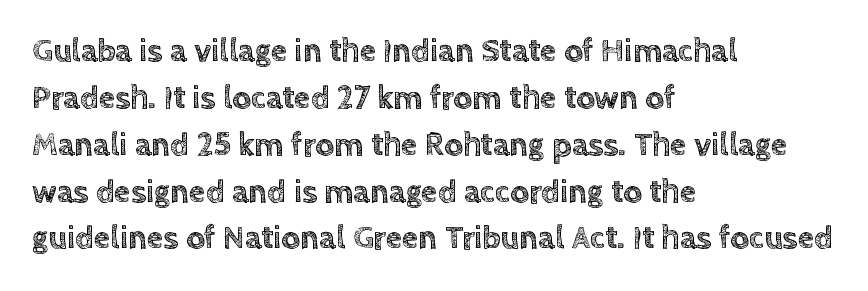
Q: Is the text italic (slanted)? A: No, it is upright.
Q: Is the text underlined? A: No.
Q: How is the paragraph aligned? A: Left-aligned.
Q: Is the spacing between letters normal or unusually wide? A: Normal.
Q: Is the spacing between lines tight, normal or loose? A: Normal.
Q: Width (condensed, normal, or wide)? A: Normal.
Q: x-height? A: Large.
Q: Monospaced? A: No.
